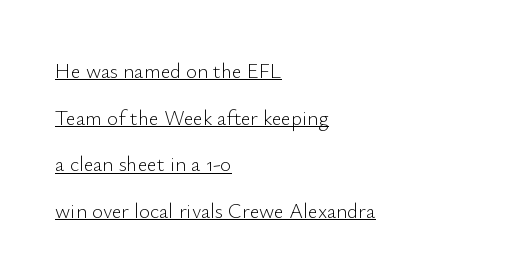
Q: Is the text bold? A: No.
Q: Is the text italic (slanted)? A: No, it is upright.
Q: Is the text underlined? A: Yes.
Q: How is the paragraph aligned? A: Left-aligned.
Q: Is the spacing between letters normal or unusually wide? A: Normal.
Q: Is the spacing between lines tight, normal or loose? A: Loose.
